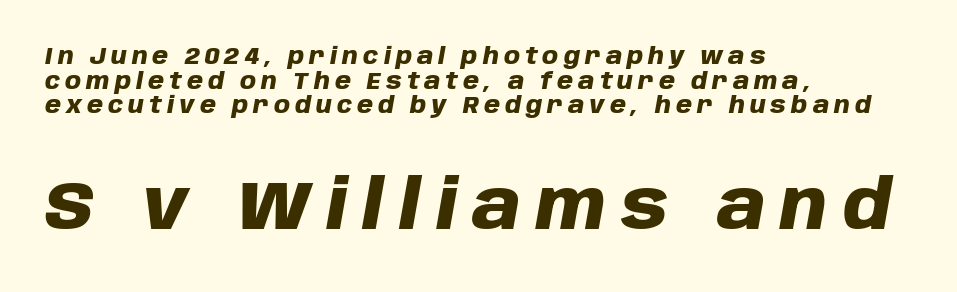
Small over large — that's the arrangement of the two blocks here. Characters are canted at an angle relative to the baseline's perpendicular. Heft: maximum for text — a bold. Unmarked baselines from the first word to the last. Interline gaps are noticeably narrow in this sample.
